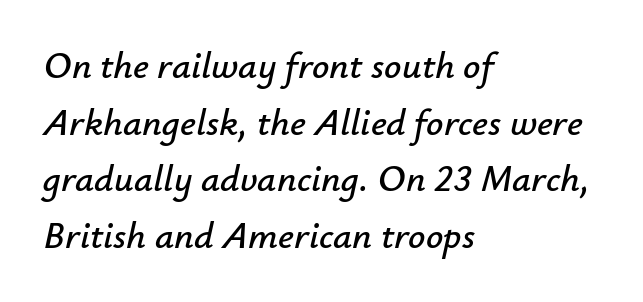
{"italic": "yes", "lean": "right", "slant_degrees": 12, "width": "normal", "stroke_contrast": "low", "x_height": "small", "monospaced": "no", "underline": "no", "align": "left", "line_spacing": "normal", "line_spacing_ratio": 1.49, "letter_spacing": "normal", "letter_spacing_em": 0.0, "glyph_px": 38}
